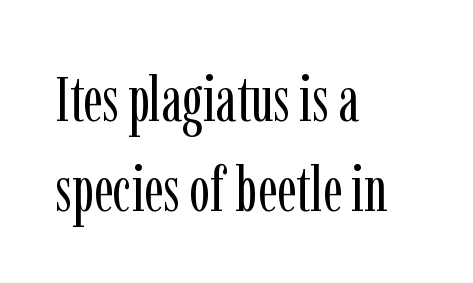
{"serif": "yes", "italic": "no", "bold": "no", "weight": "regular", "width": "condensed", "stroke_contrast": "low", "x_height": "medium", "monospaced": "no", "underline": "no", "align": "left", "line_spacing": "normal", "line_spacing_ratio": 1.45, "letter_spacing": "normal", "letter_spacing_em": 0.0, "glyph_px": 62}
